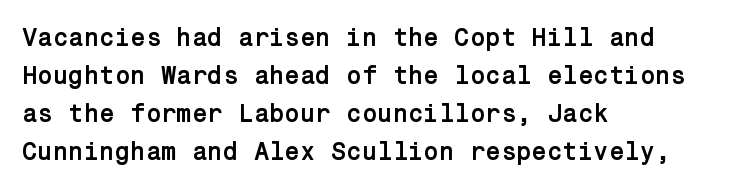
The image shows 25 px bold type, upright; set left-aligned, normal line spacing (1.52x), normal letter spacing, not underlined.
